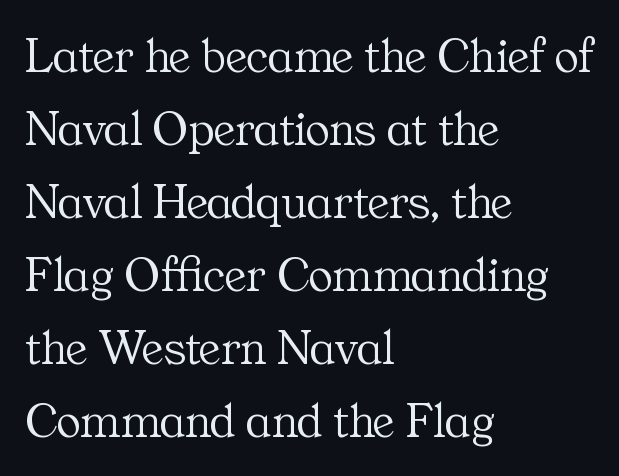
Q: Is the text bold? A: No.
Q: Is the text italic (slanted)? A: No, it is upright.
Q: Is the typeface a serif or a sans-serif typeface? A: Serif.
Q: Is the text underlined? A: No.
Q: How is the paragraph aligned? A: Left-aligned.
Q: Is the spacing between letters normal or unusually wide? A: Normal.
Q: Is the spacing between lines tight, normal or loose? A: Normal.
Q: Width (condensed, normal, or wide)? A: Normal.
Q: Stroke contrast? A: Medium.
Q: x-height? A: Medium.
Q: Monospaced? A: No.
